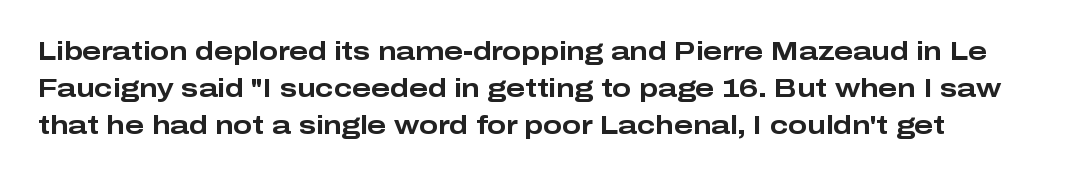
Q: Is the text bold? A: Yes.
Q: Is the text italic (slanted)? A: No, it is upright.
Q: Is the text underlined? A: No.
Q: How is the paragraph aligned? A: Left-aligned.
Q: Is the spacing between letters normal or unusually wide? A: Normal.
Q: Is the spacing between lines tight, normal or loose? A: Normal.
